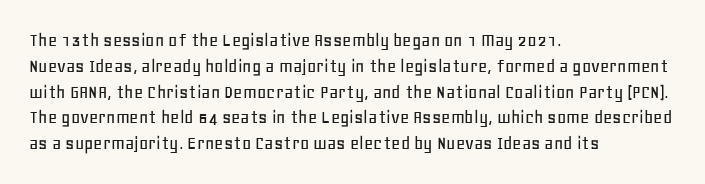
{"italic": "no", "underline": "no", "align": "left", "line_spacing": "normal", "line_spacing_ratio": 1.29, "letter_spacing": "normal", "letter_spacing_em": 0.0, "glyph_px": 20}
